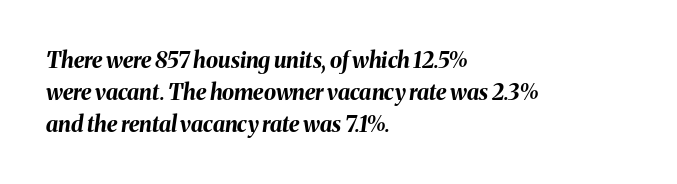
A clean baseline with only descenders dipping below it. On the weight axis this lands at bold, roughly 700. Interline gaps are of average width in this sample. Layout note: lines flush left.
